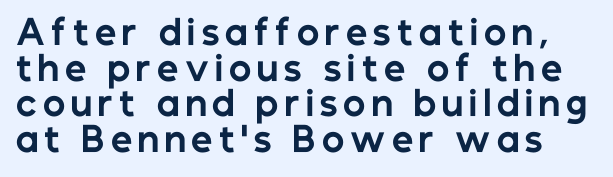
The lettering stays uniformly vertical, giving the passage a roman look. Pretty heavy lettering here — definitely bold. You could not count columns in this text — the font is proportionally spaced. Classification — sans serif. Check under the words: just untouched page.
